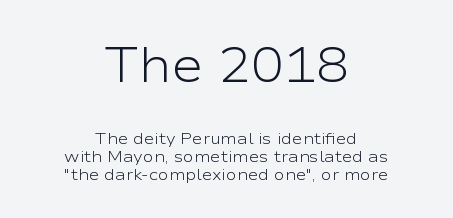
The image shows 49 px light, wide sans-serif type, upright; set centered, tight line spacing (1.13x), normal letter spacing, not underlined; the first (top) block is 3.06x larger; low stroke contrast and a medium x-height.
